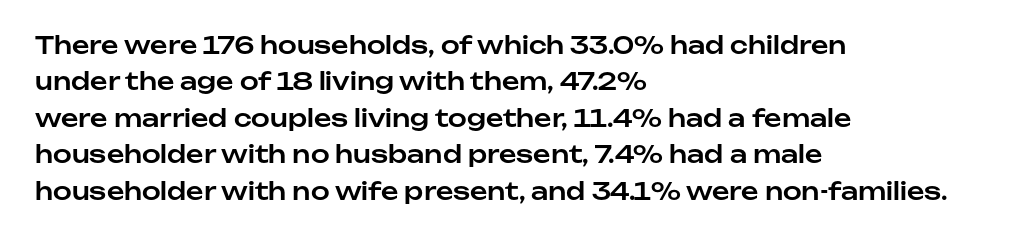
A normal amount of white space separates one row of letters from the next. Is there any slant? The stems are plumb. Nobody touched the tracking dial on this one. Quick note: underline off.
